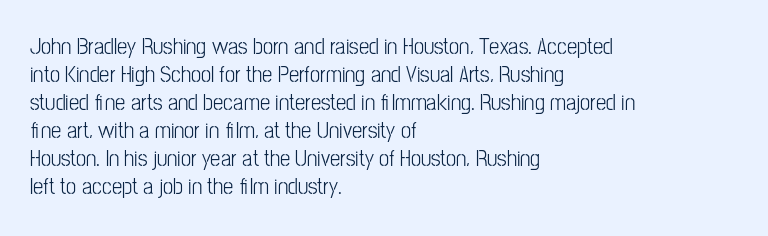
{"italic": "no", "bold": "no", "underline": "no", "align": "left", "line_spacing_ratio": 1.22, "letter_spacing": "normal", "letter_spacing_em": 0.0, "glyph_px": 23}
